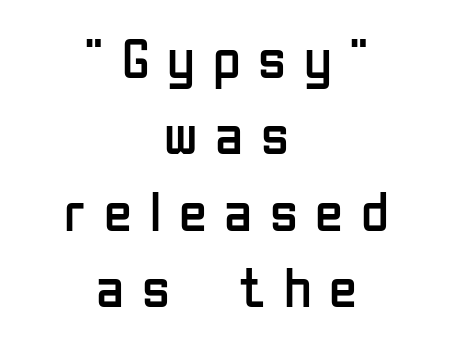
{"serif": "no", "italic": "no", "bold": "no", "weight": "regular", "width": "condensed", "stroke_contrast": "low", "x_height": "medium", "monospaced": "no", "underline": "no", "align": "center", "line_spacing": "normal", "line_spacing_ratio": 1.34, "letter_spacing": "wide", "letter_spacing_em": 0.31, "glyph_px": 57}
